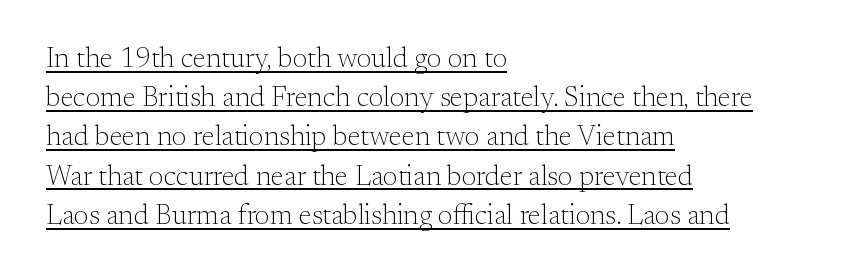
The paragraph has a hard left edge and a soft right edge. A typographer would call this underscored text. Characters remain perfectly vertical along every line. A serif font was chosen for this passage.
